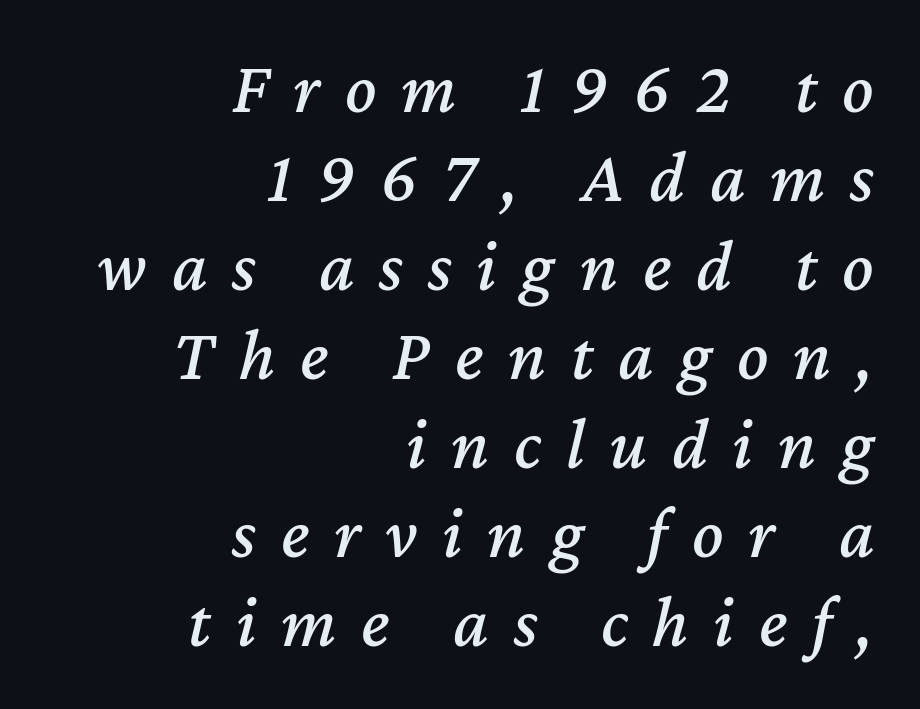
{"italic": "yes", "lean": "right", "slant_degrees": 12, "width": "normal", "stroke_contrast": "medium", "x_height": "medium", "monospaced": "no", "underline": "no", "align": "right", "line_spacing_ratio": 1.22, "letter_spacing": "wide", "letter_spacing_em": 0.34, "glyph_px": 73}
